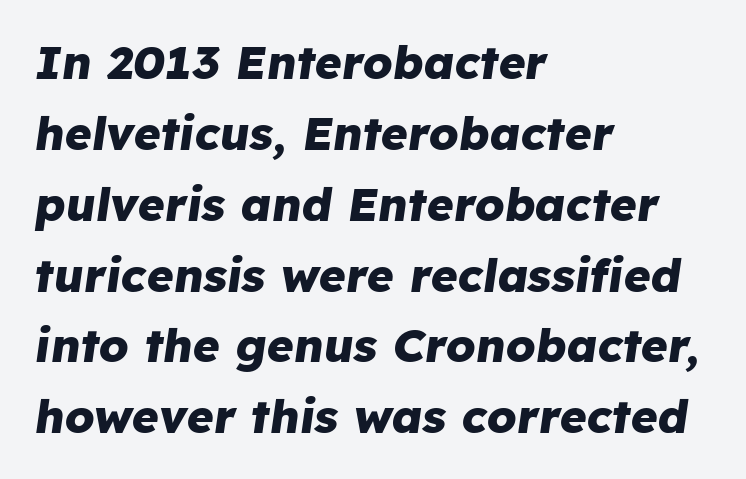
Q: Is the text bold? A: Yes.
Q: Is the text italic (slanted)? A: Yes, it leans right by about 8 degrees.
Q: Is the text underlined? A: No.
Q: How is the paragraph aligned? A: Left-aligned.
Q: Is the spacing between letters normal or unusually wide? A: Normal.
Q: Is the spacing between lines tight, normal or loose? A: Normal.
Q: Width (condensed, normal, or wide)? A: Normal.
Q: Stroke contrast? A: Low.
Q: x-height? A: Medium.
Q: Monospaced? A: No.
